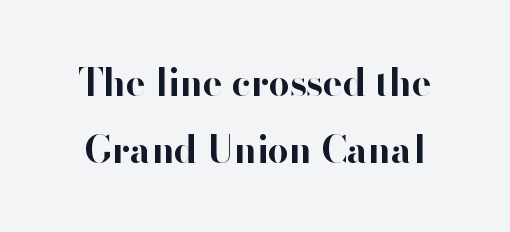
{"serif": "no", "italic": "no", "bold": "yes", "weight": "bold", "width": "normal", "stroke_contrast": "high", "x_height": "small", "monospaced": "no", "underline": "no", "line_spacing_ratio": 1.81, "letter_spacing": "normal", "letter_spacing_em": 0.0, "glyph_px": 37}
